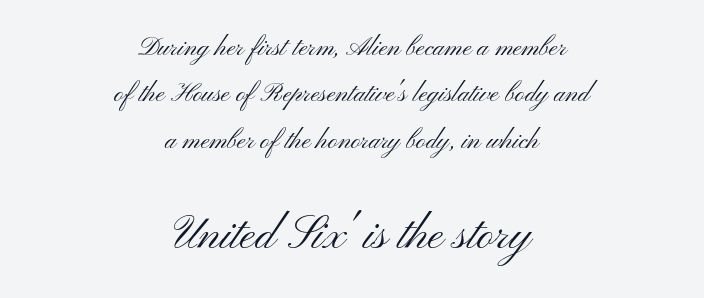
The image shows 46 px light, wide sans-serif type; set centered, line spacing 1.78x, normal letter spacing, not underlined; the second (bottom) block is 1.77x larger; medium stroke contrast and a small x-height.
